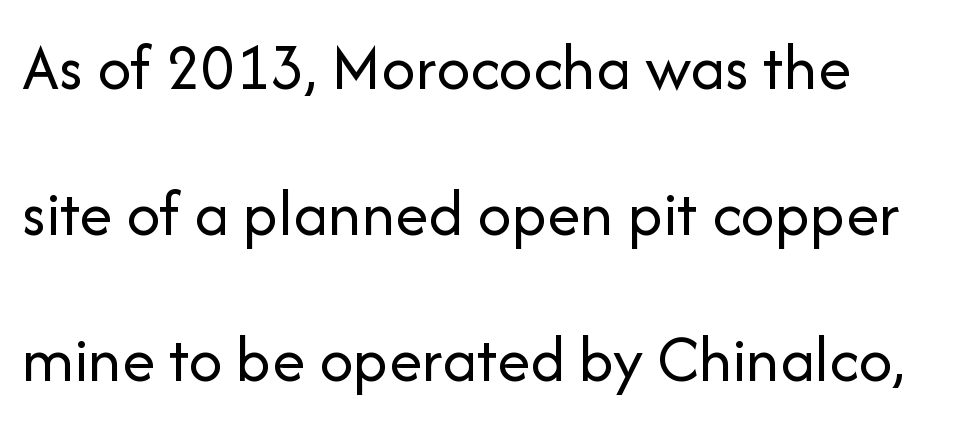
{"serif": "no", "italic": "no", "bold": "no", "weight": "regular", "width": "normal", "stroke_contrast": "low", "x_height": "medium", "monospaced": "no", "underline": "no", "line_spacing": "loose", "line_spacing_ratio": 2.18, "letter_spacing": "normal", "letter_spacing_em": 0.0, "glyph_px": 67}
